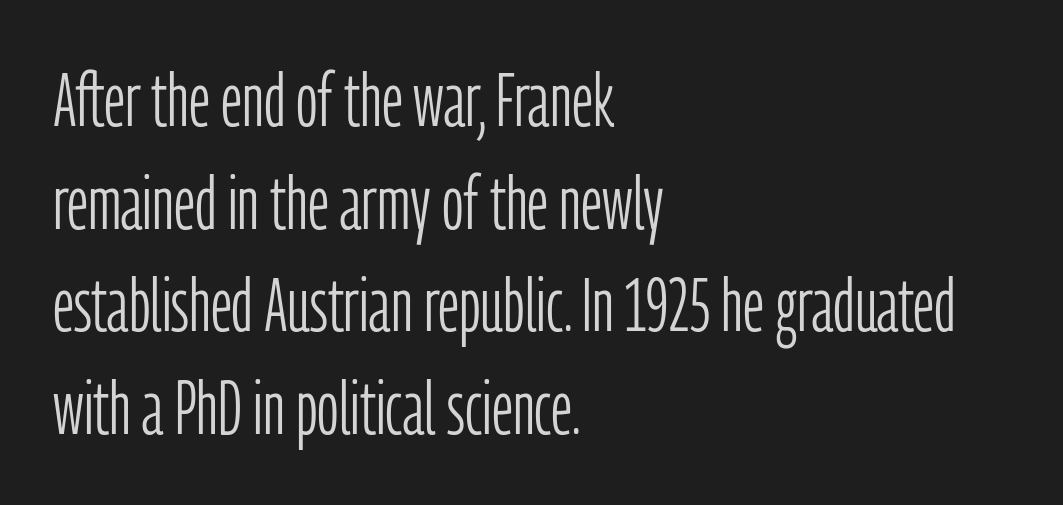
Q: Is the text bold? A: No.
Q: Is the text italic (slanted)? A: No, it is upright.
Q: Is the typeface a serif or a sans-serif typeface? A: Sans-serif.
Q: Is the text underlined? A: No.
Q: How is the paragraph aligned? A: Left-aligned.
Q: Is the spacing between letters normal or unusually wide? A: Normal.
Q: Is the spacing between lines tight, normal or loose? A: Normal.
Q: Width (condensed, normal, or wide)? A: Condensed.
Q: Stroke contrast? A: Low.
Q: x-height? A: Medium.
Q: Monospaced? A: No.
